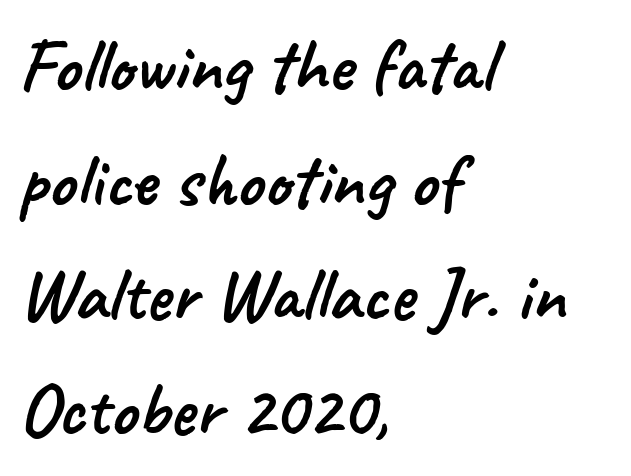
{"serif": "no", "width": "normal", "stroke_contrast": "low", "x_height": "small", "monospaced": "no", "underline": "no", "align": "left", "line_spacing": "normal", "line_spacing_ratio": 1.53, "letter_spacing": "normal", "letter_spacing_em": 0.0, "glyph_px": 75}
